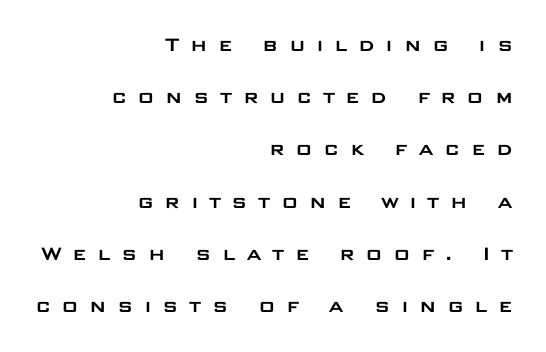
{"italic": "no", "underline": "no", "align": "right", "line_spacing": "loose", "line_spacing_ratio": 2.27, "letter_spacing": "wide", "letter_spacing_em": 0.45, "glyph_px": 23}
